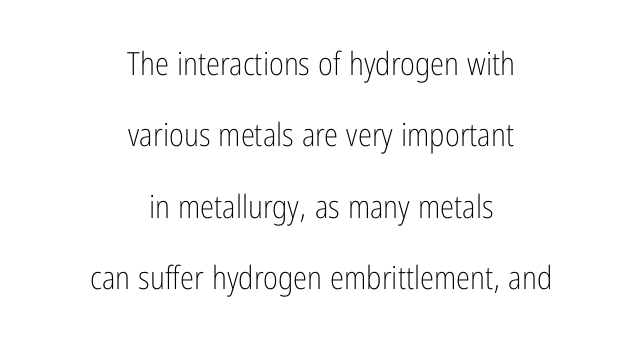
This reads as an unemphasized weight, regular at the heaviest. Students, note that the glyphs here touch the page at normal intervals. The strip under each line holds only bare page. Which margin do the lines hug? Neither — every line sits in the middle.
